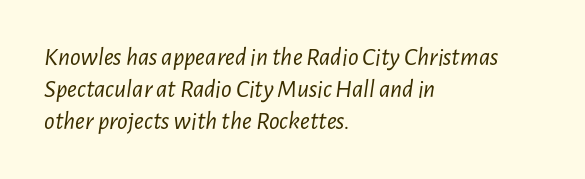
The image shows 26 px text type, italic (leaning right); set left-aligned, line spacing 1.23x, normal letter spacing, not underlined.
